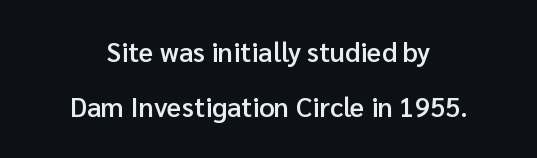
The image shows 27 px text type, upright; set centered, loose line spacing (2.04x), normal letter spacing, not underlined.
